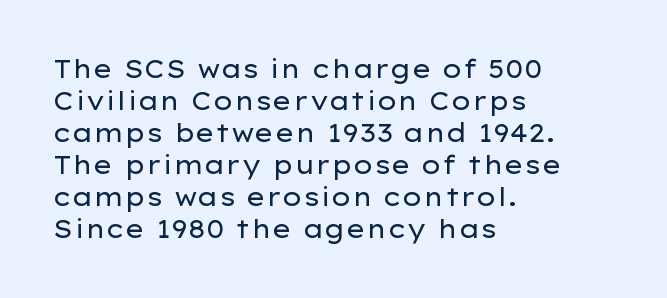
Glance below the letters and you will spot only blank space. The weight tops out at a normal text grade. Teacher's note: observe the even left margin — that is flush-left alignment. Interline gaps are of average width in this sample. In terms of posture, this sample is upright.
